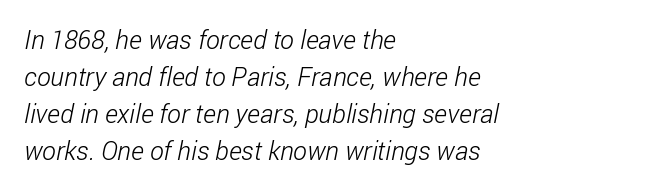
{"bold": "no", "underline": "no", "align": "left", "line_spacing": "normal", "line_spacing_ratio": 1.42, "letter_spacing": "normal", "letter_spacing_em": 0.0, "glyph_px": 26}
